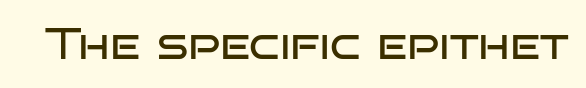
The image shows 44 px regular-weight, wide sans-serif type, upright; set normal letter spacing, not underlined; low stroke contrast and a large x-height.
